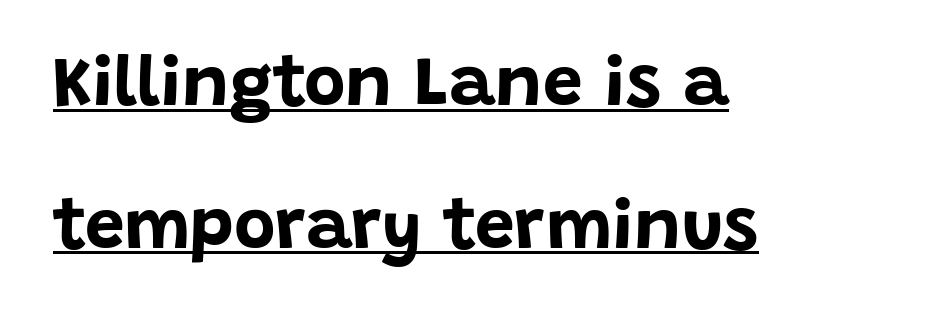
{"serif": "no", "italic": "no", "bold": "yes", "weight": "bold", "width": "normal", "stroke_contrast": "low", "x_height": "large", "monospaced": "no", "underline": "yes", "align": "left", "line_spacing": "loose", "line_spacing_ratio": 2.01, "letter_spacing": "normal", "letter_spacing_em": 0.0, "glyph_px": 71}
